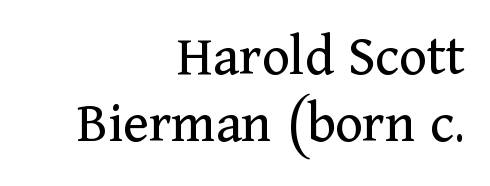
Think of a printed novel: that variable character pitch is what you see here. Quick note: underline off. The type is set solid horizontally, with unmodified tracking. Alignment: flush right. A quiet, ordinary-to-light weight characterises the typeface.
